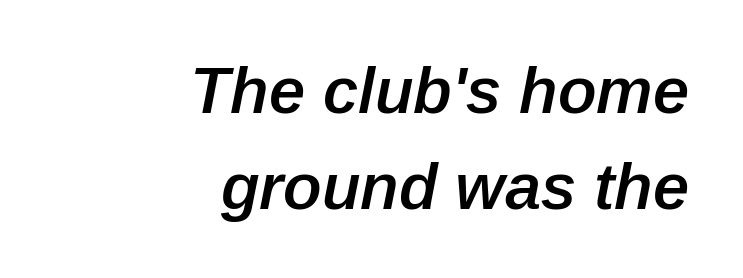
The image shows 65 px semibold type, italic (leaning right); set right-aligned, normal line spacing (1.48x), normal letter spacing, not underlined; low stroke contrast and a medium x-height.
